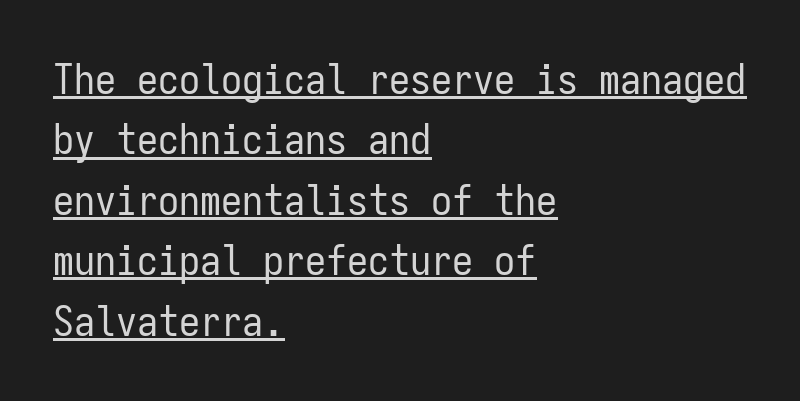
It's the straight-up-and-down kind of type. Nothing unusual about the tracking: characters are spaced as the font intends. Caption: multi-line text, flush left, ragged right. On a weight scale, this lands at 450 or below. Descenders here cross a horizontal rule under the line.
